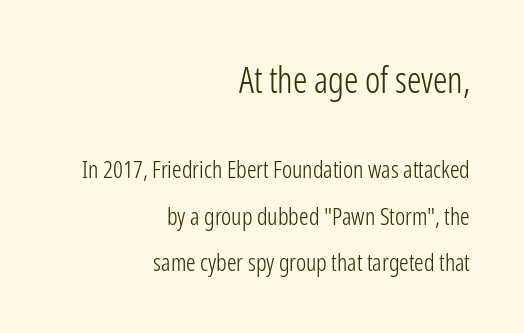
Each word holds together tightly as a unit, with standard inter-letter gaps. Stroke terminals: plain, sans-serif. Caption: multi-line text, flush right, ragged left. Italic? Not at all — the glyphs are vertical. A bare baseline throughout the passage. Leading is clearly above the norm, producing a sparse column.
